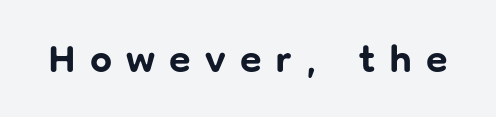
{"serif": "no", "italic": "no", "bold": "yes", "weight": "bold", "width": "normal", "stroke_contrast": "low", "x_height": "medium", "monospaced": "no", "underline": "no", "letter_spacing": "wide", "letter_spacing_em": 0.36, "glyph_px": 39}
